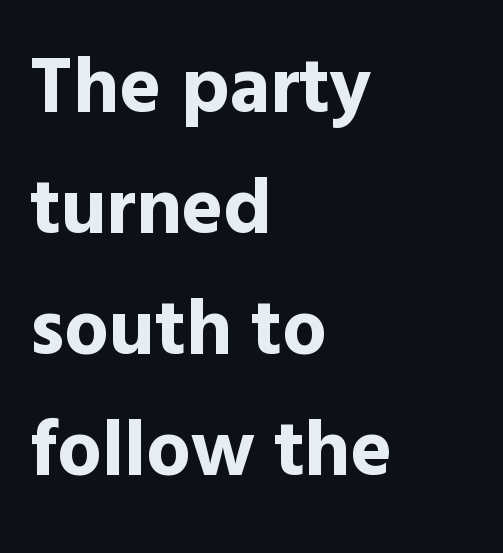
These words are printed bold, with thick strokes throughout. Every stem runs plumb, perpendicular to the baseline. A normal amount of white space separates one row of letters from the next. Short note: letters normally spaced. The string is rendered with underlining switched off.
